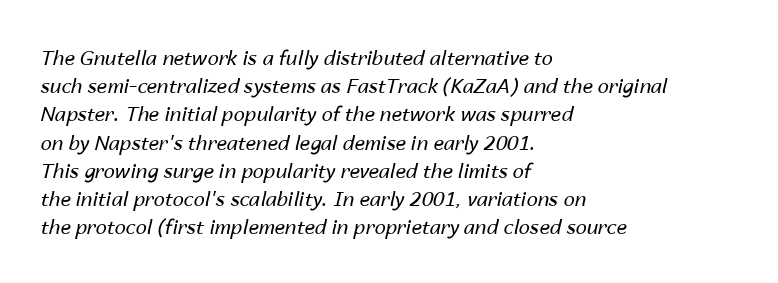
{"italic": "yes", "lean": "right", "slant_degrees": 14, "bold": "no", "underline": "no", "align": "left", "line_spacing": "normal", "line_spacing_ratio": 1.41, "letter_spacing": "normal", "letter_spacing_em": 0.0, "glyph_px": 20}
